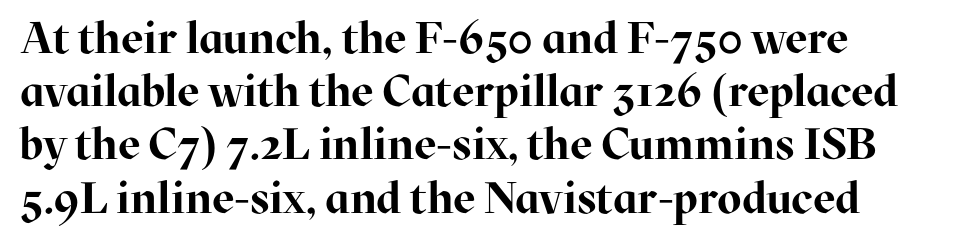
{"serif": "yes", "italic": "no", "bold": "yes", "weight": "bold", "width": "normal", "stroke_contrast": "high", "x_height": "medium", "monospaced": "no", "underline": "no", "align": "left", "line_spacing_ratio": 1.21, "letter_spacing": "normal", "letter_spacing_em": 0.0, "glyph_px": 44}
